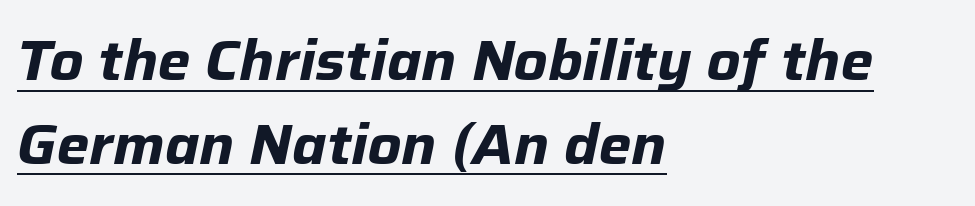
The image shows 55 px bold type, italic (leaning right); set left-aligned, normal line spacing (1.52x), normal letter spacing, underlined; low stroke contrast and a medium x-height.
